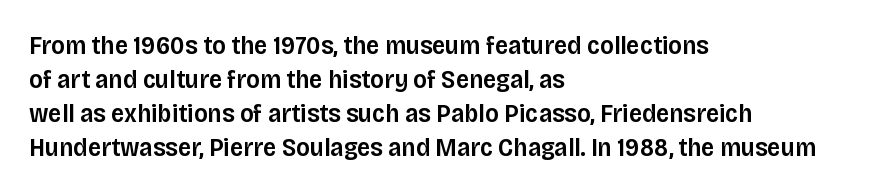
Q: Is the text bold? A: Semi-bold.
Q: Is the text italic (slanted)? A: No, it is upright.
Q: Is the text underlined? A: No.
Q: How is the paragraph aligned? A: Left-aligned.
Q: Is the spacing between letters normal or unusually wide? A: Normal.
Q: Is the spacing between lines tight, normal or loose? A: Normal.
